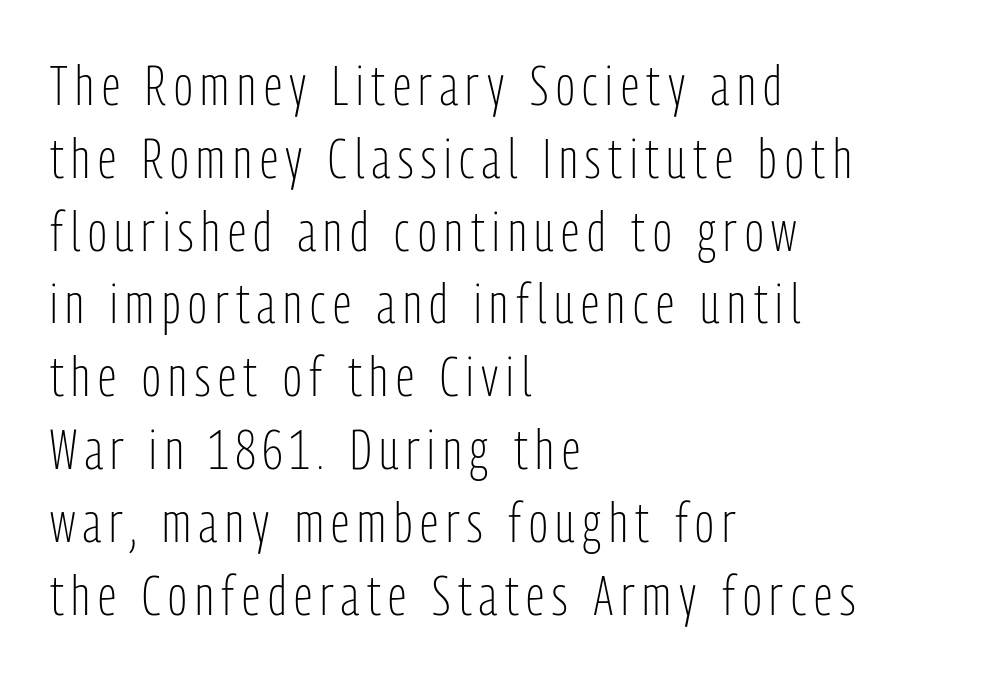
{"serif": "no", "italic": "no", "bold": "no", "weight": "light", "width": "condensed", "stroke_contrast": "low", "x_height": "medium", "monospaced": "no", "underline": "no", "align": "left", "line_spacing": "normal", "line_spacing_ratio": 1.3, "glyph_px": 56}
